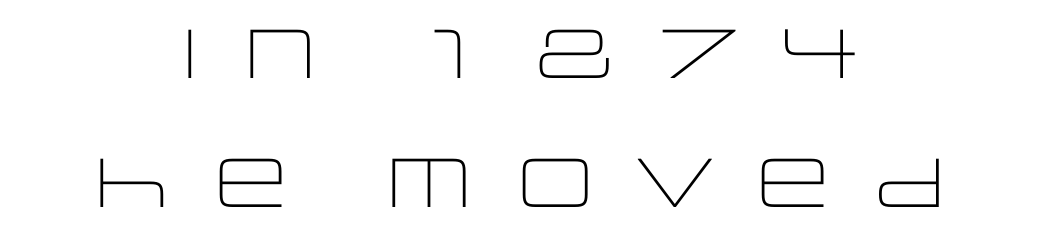
Q: Is the text bold? A: No.
Q: Is the text italic (slanted)? A: No, it is upright.
Q: Is the typeface a serif or a sans-serif typeface? A: Sans-serif.
Q: Is the text underlined? A: No.
Q: How is the paragraph aligned? A: Centered.
Q: Is the spacing between letters normal or unusually wide? A: Unusually wide.
Q: Width (condensed, normal, or wide)? A: Wide.
Q: Stroke contrast? A: Low.
Q: x-height? A: Large.
Q: Monospaced? A: No.
